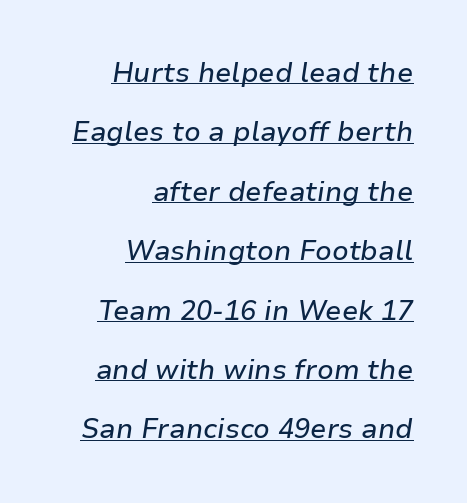
Q: Is the text italic (slanted)? A: Yes, it leans right by about 9 degrees.
Q: Is the text underlined? A: Yes.
Q: How is the paragraph aligned? A: Right-aligned.
Q: Is the spacing between letters normal or unusually wide? A: Normal.
Q: Is the spacing between lines tight, normal or loose? A: Loose.
